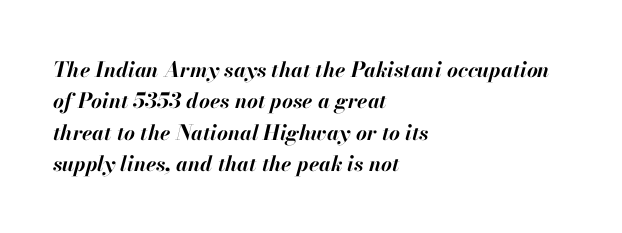
The image shows 21 px bold type, italic (leaning right); set left-aligned, normal line spacing (1.49x), normal letter spacing, not underlined.
